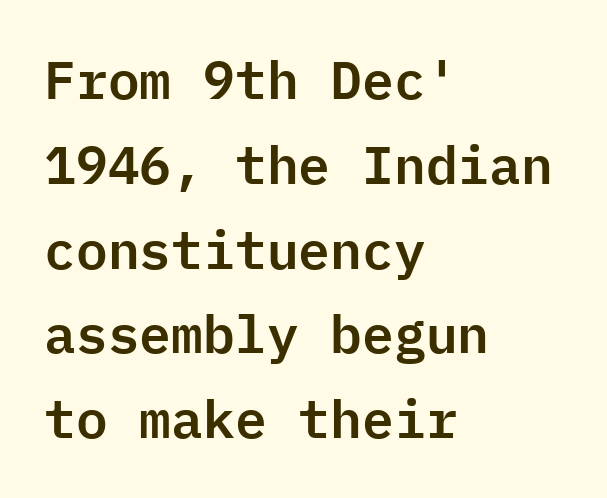
Q: Is the text italic (slanted)? A: No, it is upright.
Q: Is the typeface a serif or a sans-serif typeface? A: Sans-serif.
Q: Is the text underlined? A: No.
Q: How is the paragraph aligned? A: Left-aligned.
Q: Is the spacing between letters normal or unusually wide? A: Normal.
Q: Is the spacing between lines tight, normal or loose? A: Normal.
Q: Width (condensed, normal, or wide)? A: Normal.
Q: Stroke contrast? A: Low.
Q: x-height? A: Medium.
Q: Monospaced? A: Yes.
